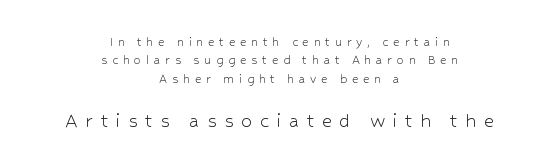
The image shows 22 px text type, upright; set centered, normal line spacing (1.31x), unusually wide letter spacing (+0.34 em), not underlined; the second (bottom) block is 1.57x larger.
